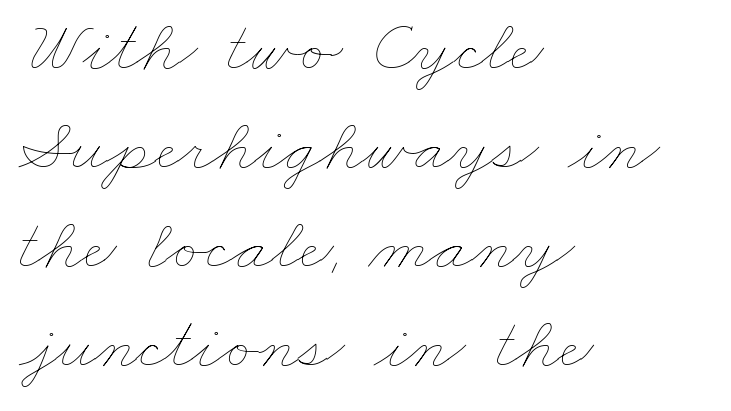
The image shows 74 px thin, wide type; set left-aligned, normal line spacing (1.34x), normal letter spacing, not underlined; low stroke contrast and a small x-height.
